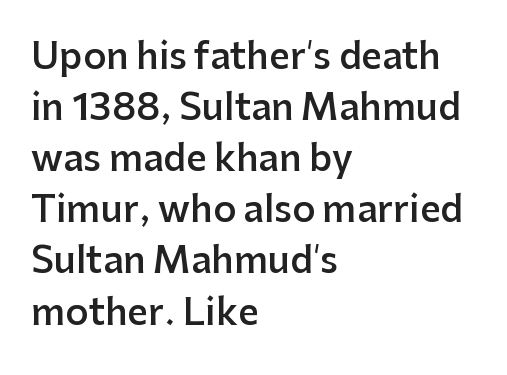
{"serif": "no", "italic": "no", "bold": "semi", "weight": "semibold", "width": "normal", "stroke_contrast": "low", "x_height": "medium", "monospaced": "no", "underline": "no", "align": "left", "line_spacing": "normal", "line_spacing_ratio": 1.42, "letter_spacing": "normal", "letter_spacing_em": 0.0, "glyph_px": 36}
